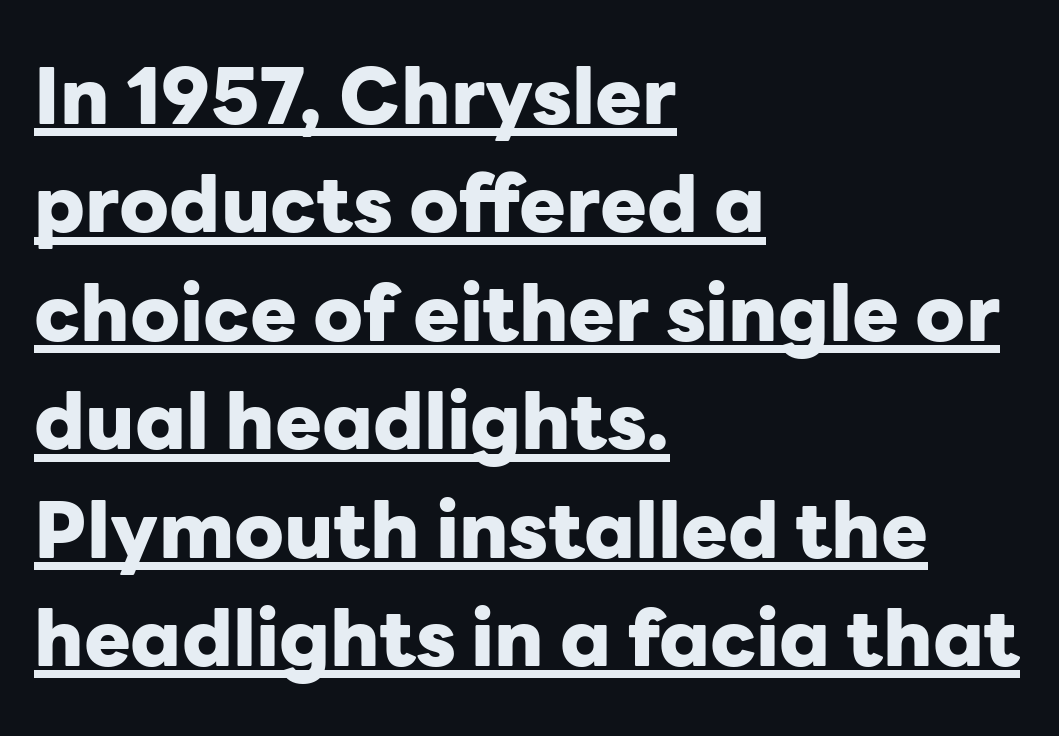
{"serif": "no", "italic": "no", "bold": "yes", "weight": "heavy", "width": "normal", "stroke_contrast": "low", "x_height": "medium", "monospaced": "no", "underline": "yes", "align": "left", "line_spacing": "normal", "line_spacing_ratio": 1.39, "letter_spacing": "normal", "letter_spacing_em": 0.0, "glyph_px": 78}
